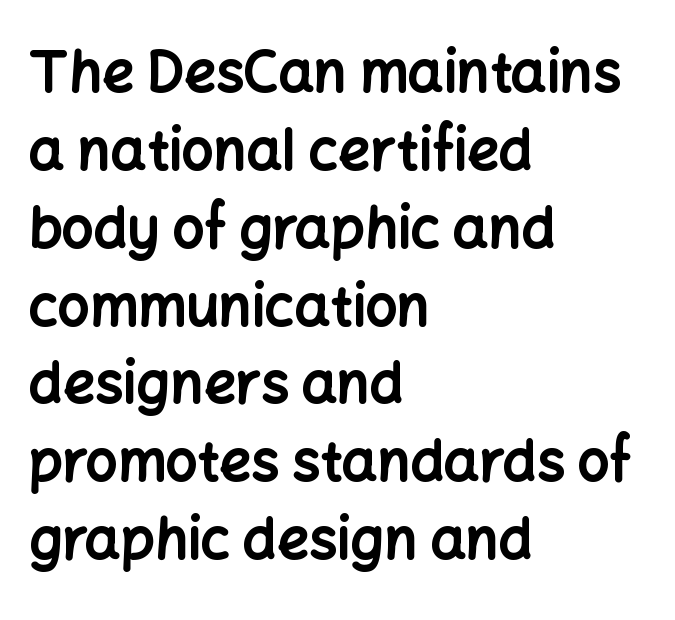
{"serif": "no", "italic": "no", "bold": "yes", "weight": "bold", "width": "normal", "stroke_contrast": "low", "x_height": "medium", "monospaced": "no", "underline": "no", "align": "left", "line_spacing": "normal", "line_spacing_ratio": 1.39, "letter_spacing": "normal", "letter_spacing_em": 0.0, "glyph_px": 56}
